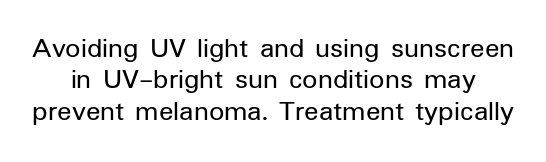
Note the varied advance widths — an 'i' is clearly narrower than an 'm'. Upright lettering throughout. The foot of each line stays bare and open. The face used here is rendered with its standard letterfit. No extra ink here — the face is not bold. What kind of face is this? One without serifs — a sans.
